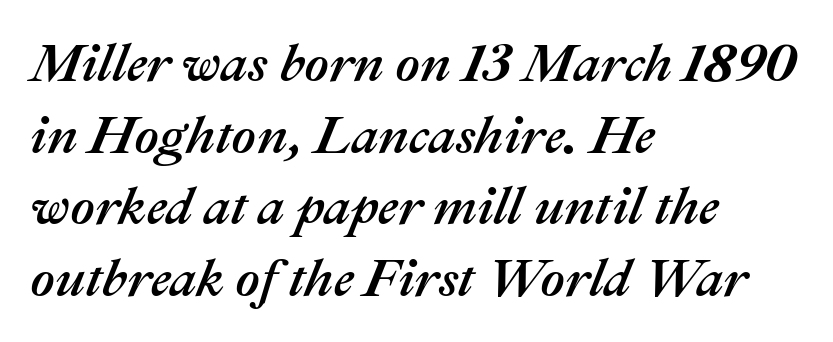
Q: Is the text italic (slanted)? A: Yes, it leans right by about 22 degrees.
Q: Is the text underlined? A: No.
Q: How is the paragraph aligned? A: Left-aligned.
Q: Is the spacing between letters normal or unusually wide? A: Normal.
Q: Is the spacing between lines tight, normal or loose? A: Normal.
Q: Width (condensed, normal, or wide)? A: Normal.
Q: Stroke contrast? A: Medium.
Q: x-height? A: Medium.
Q: Monospaced? A: No.
